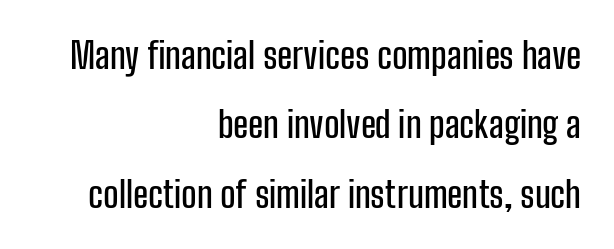
Q: Is the text italic (slanted)? A: No, it is upright.
Q: Is the typeface a serif or a sans-serif typeface? A: Sans-serif.
Q: Is the text underlined? A: No.
Q: How is the paragraph aligned? A: Right-aligned.
Q: Is the spacing between letters normal or unusually wide? A: Normal.
Q: Is the spacing between lines tight, normal or loose? A: Loose.
Q: Width (condensed, normal, or wide)? A: Condensed.
Q: Stroke contrast? A: Low.
Q: x-height? A: Medium.
Q: Monospaced? A: No.
